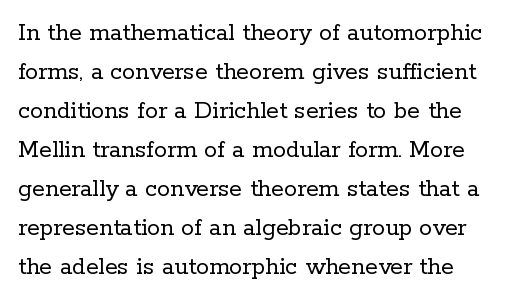
Q: Is the text bold? A: No.
Q: Is the text italic (slanted)? A: No, it is upright.
Q: Is the text underlined? A: No.
Q: How is the paragraph aligned? A: Left-aligned.
Q: Is the spacing between letters normal or unusually wide? A: Normal.
Q: Is the spacing between lines tight, normal or loose? A: Normal.
